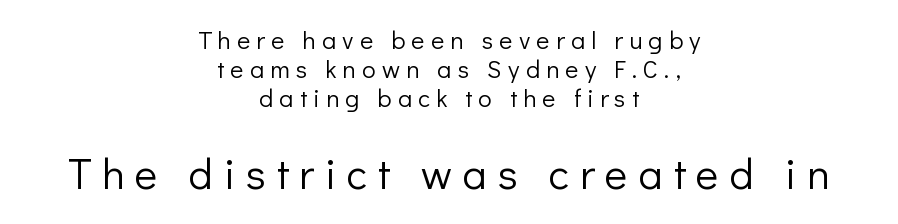
{"serif": "no", "italic": "no", "bold": "no", "weight": "light", "width": "normal", "stroke_contrast": "low", "x_height": "medium", "monospaced": "no", "underline": "no", "align": "center", "line_spacing_ratio": 1.17, "letter_spacing": "wide", "letter_spacing_em": 0.25, "larger_block": "second", "size_ratio": 1.72, "glyph_px": 43}
